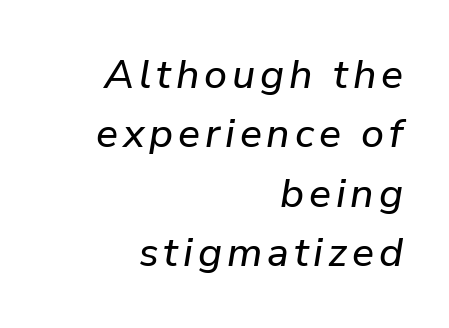
Line ends are locked; line starts wander. Successive baselines arrive at the customary interval. The rendering uses natural spacing where letterforms have individual widths. You can tell it's italic because the verticals aren't actually vertical. Nobody drew a line under any word here.
